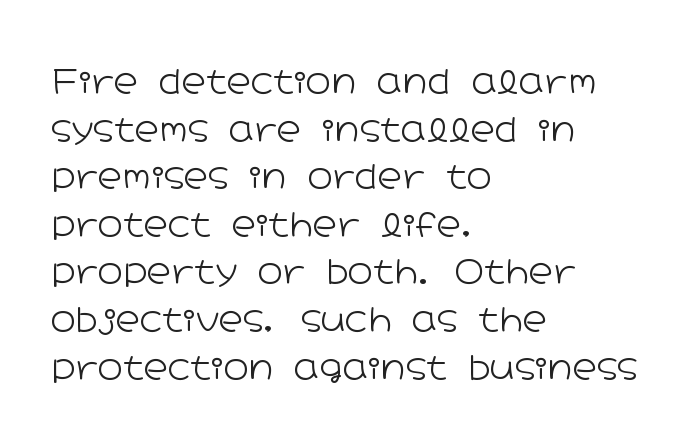
The image shows 34 px light, wide sans-serif type, upright; set left-aligned, normal line spacing (1.4x), normal letter spacing, not underlined; low stroke contrast and a medium x-height.
